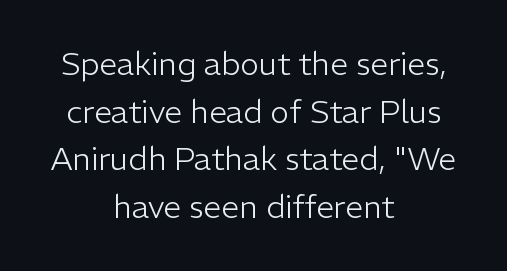
Summary of weight: not heavy and not bold. Notice how descenders clear the ascenders below comfortably — that's standard leading. No feet cap the strokes, marking this as sans-serif type. These lines are centered, leaving both edges ragged. Nobody drew a line under any word here. The lettering stays uniformly vertical, giving the passage a roman look.
